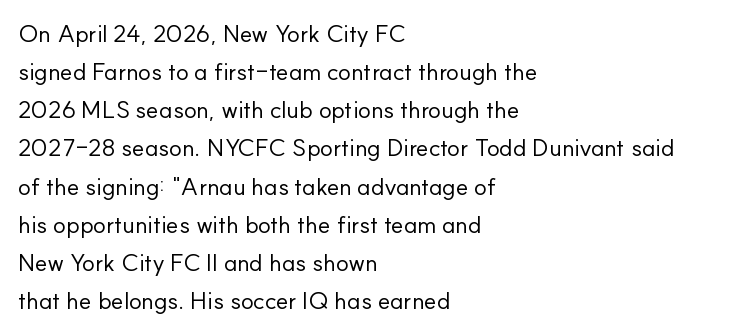
The image shows 24 px text type, upright; set left-aligned, normal line spacing (1.59x), normal letter spacing, not underlined.
